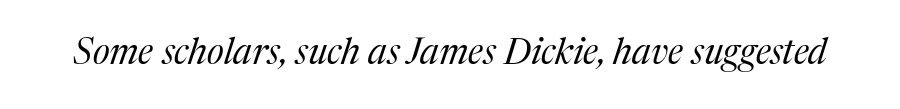
A quiet, ordinary-to-light weight characterises the typeface. Style check: oblique. A typesetter would call this proportional, since set widths differ per character. Observe the ordinary spacing: letters are neighbours, not strangers. Check where the strokes stop: tiny serifs finish them off. Descenders are the only things crossing below the line.
